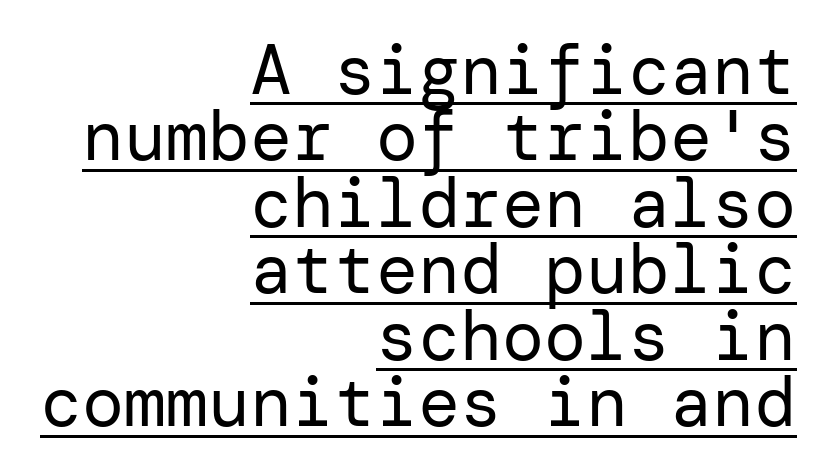
This sample is right-justified, so line beginnings fall wherever the words allow. You can tell it's not italic because the verticals are truly vertical. In designer terms, the underline attribute is active on this setting. Caption: face not bold, strokes unweighted. Observe the ordinary spacing: letters are neighbours, not strangers. This sample uses a sans-serif face.
